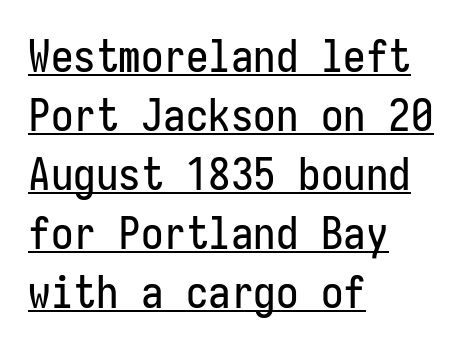
{"serif": "no", "italic": "no", "width": "condensed", "stroke_contrast": "low", "x_height": "medium", "monospaced": "yes", "underline": "yes", "align": "left", "line_spacing": "normal", "line_spacing_ratio": 1.31, "letter_spacing": "normal", "letter_spacing_em": 0.0, "glyph_px": 45}
